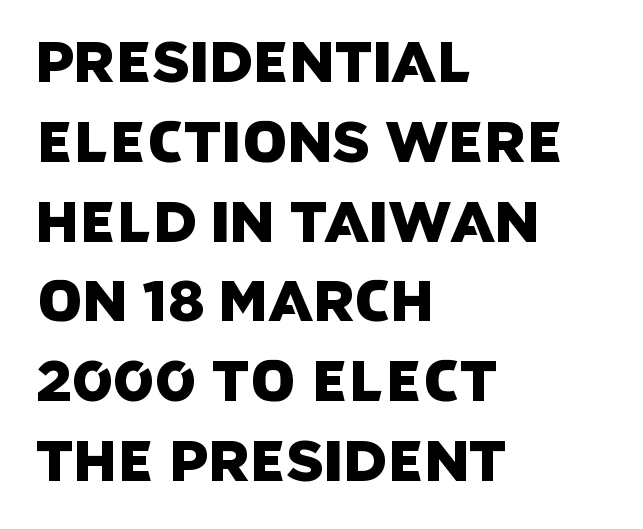
The image shows 57 px sans-serif type; set left-aligned, normal line spacing (1.4x), normal letter spacing, not underlined; low stroke contrast and a large x-height.
